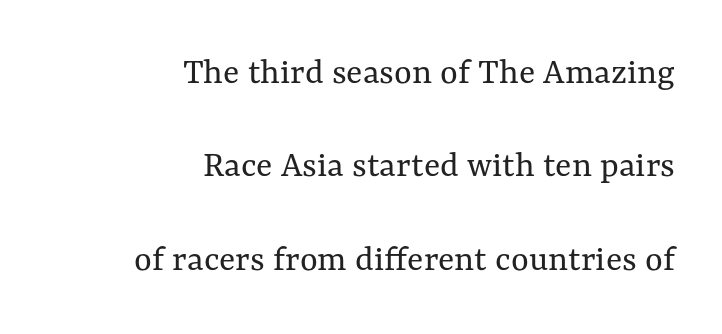
Q: Is the text bold? A: No.
Q: Is the text italic (slanted)? A: No, it is upright.
Q: Is the text underlined? A: No.
Q: How is the paragraph aligned? A: Right-aligned.
Q: Is the spacing between letters normal or unusually wide? A: Normal.
Q: Is the spacing between lines tight, normal or loose? A: Loose.
Q: Width (condensed, normal, or wide)? A: Normal.
Q: Stroke contrast? A: Medium.
Q: x-height? A: Medium.
Q: Monospaced? A: No.
